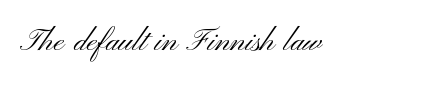
Q: Is the text bold? A: No.
Q: Is the text italic (slanted)? A: Yes.
Q: Is the typeface a serif or a sans-serif typeface? A: Sans-serif.
Q: Is the text underlined? A: No.
Q: Is the spacing between letters normal or unusually wide? A: Normal.
Q: Width (condensed, normal, or wide)? A: Wide.
Q: Stroke contrast? A: Medium.
Q: x-height? A: Small.
Q: Monospaced? A: No.
